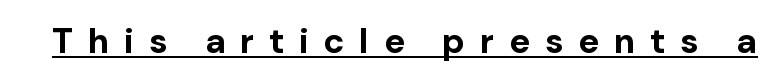
Q: Is the text bold? A: Yes.
Q: Is the text italic (slanted)? A: No, it is upright.
Q: Is the typeface a serif or a sans-serif typeface? A: Sans-serif.
Q: Is the text underlined? A: Yes.
Q: Is the spacing between letters normal or unusually wide? A: Unusually wide.
Q: Width (condensed, normal, or wide)? A: Normal.
Q: Stroke contrast? A: Low.
Q: x-height? A: Medium.
Q: Monospaced? A: No.
